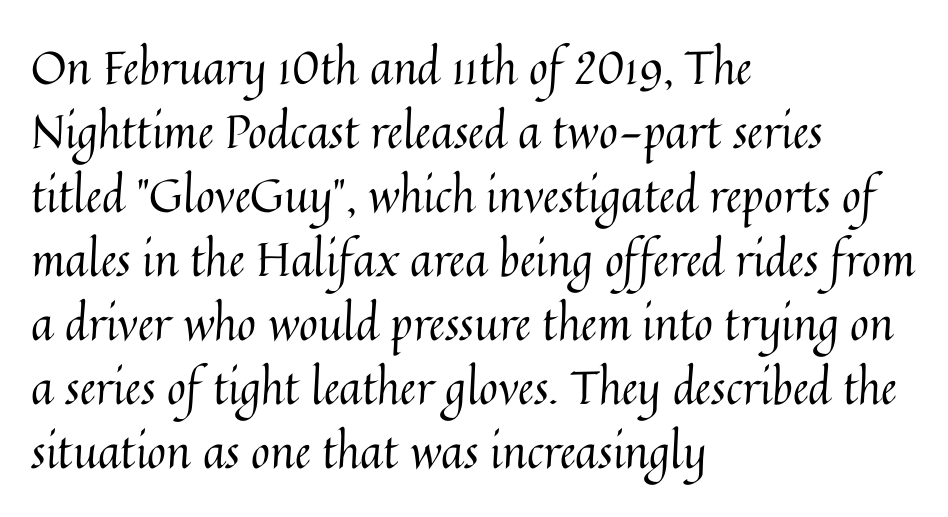
Q: Is the text bold? A: No.
Q: Is the text underlined? A: No.
Q: How is the paragraph aligned? A: Left-aligned.
Q: Is the spacing between letters normal or unusually wide? A: Normal.
Q: Is the spacing between lines tight, normal or loose? A: Normal.
Q: Width (condensed, normal, or wide)? A: Normal.
Q: Stroke contrast? A: Medium.
Q: x-height? A: Medium.
Q: Monospaced? A: No.
